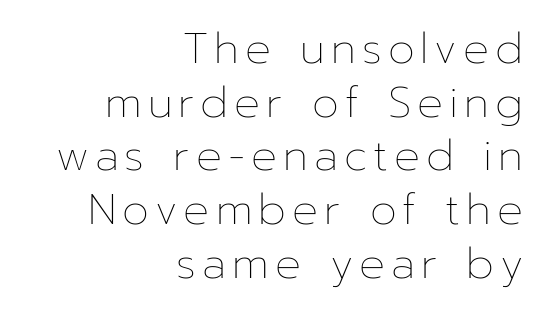
Q: Is the text bold? A: No.
Q: Is the text italic (slanted)? A: No, it is upright.
Q: Is the text underlined? A: No.
Q: How is the paragraph aligned? A: Right-aligned.
Q: Is the spacing between lines tight, normal or loose? A: Normal.
Q: Width (condensed, normal, or wide)? A: Normal.
Q: Stroke contrast? A: Low.
Q: x-height? A: Medium.
Q: Monospaced? A: No.
